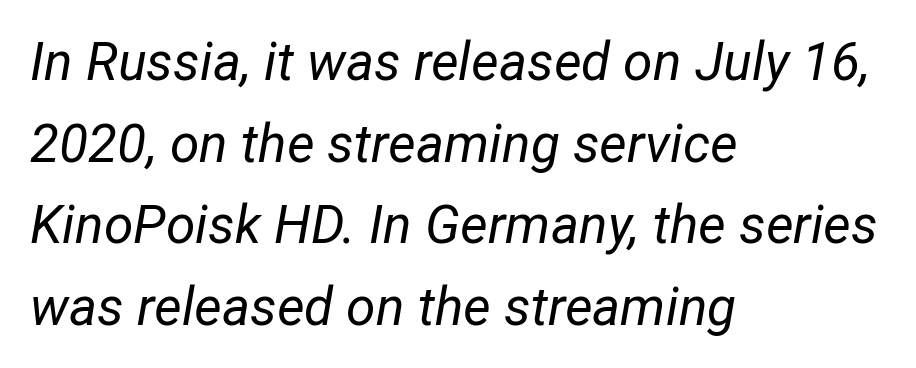
{"italic": "yes", "lean": "right", "slant_degrees": 12, "bold": "no", "weight": "regular", "width": "normal", "stroke_contrast": "low", "x_height": "medium", "monospaced": "no", "underline": "no", "align": "left", "line_spacing": "normal", "line_spacing_ratio": 1.54, "letter_spacing": "normal", "letter_spacing_em": 0.0, "glyph_px": 53}
